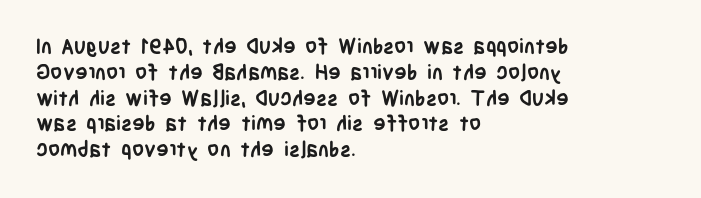
The letters stand upright; this is a roman face. Every row of glyphs begins at an identical x-position on the left. Between one letter and the next there's only the usual sliver of space. Caption: bold face, heavy strokes.
